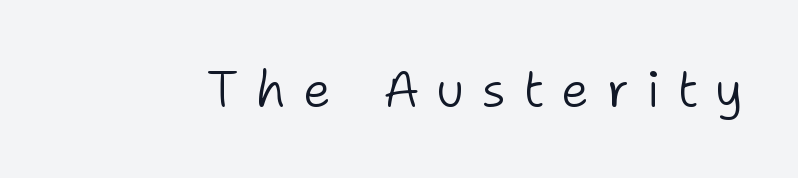
The image shows 51 px light sans-serif type, upright; set unusually wide letter spacing (+0.33 em), not underlined; low stroke contrast and a medium x-height.
